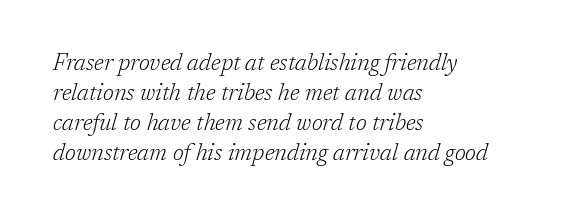
The paragraph has a hard left edge and a soft right edge. What's the leading like? Ordinary, nothing unusual. The axis of the letterforms is tilted away from vertical. The line texture is even and compact thanks to regular tracking. Compared with a typical body face, this is equally light or lighter still.
